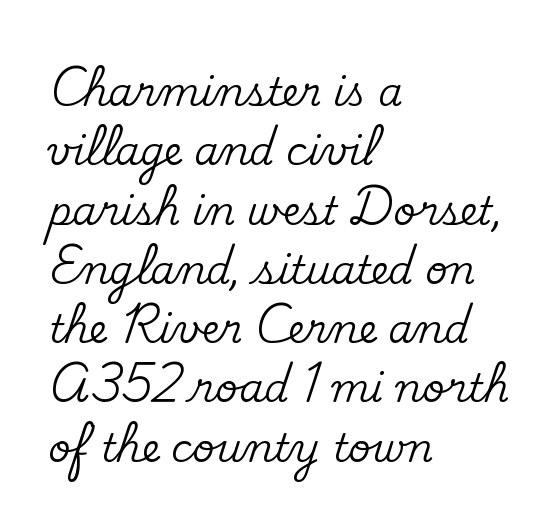
The image shows 39 px text type; set left-aligned, normal line spacing (1.52x), normal letter spacing, not underlined; medium stroke contrast and a small x-height.
